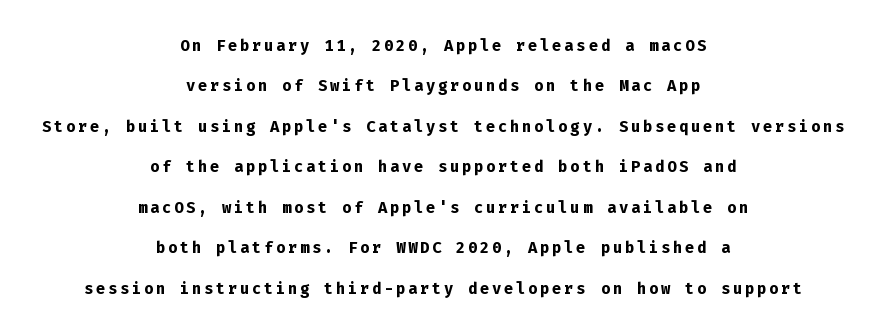
The image shows 22 px bold type, upright; set centered, line spacing 1.84x, not underlined.
